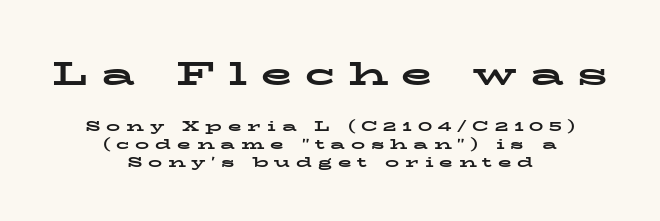
Weight: bold. The designer gave the opening block more size than the closing block. The vertical gap from one line to the next is medium. Each letter's strokes conclude with small projecting serifs.
